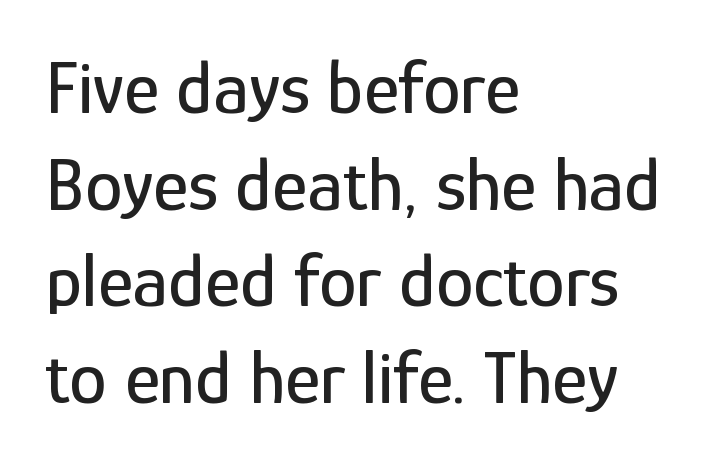
{"serif": "no", "italic": "no", "width": "condensed", "stroke_contrast": "low", "x_height": "medium", "monospaced": "no", "underline": "no", "align": "left", "line_spacing": "normal", "line_spacing_ratio": 1.29, "letter_spacing": "normal", "letter_spacing_em": 0.0, "glyph_px": 75}
